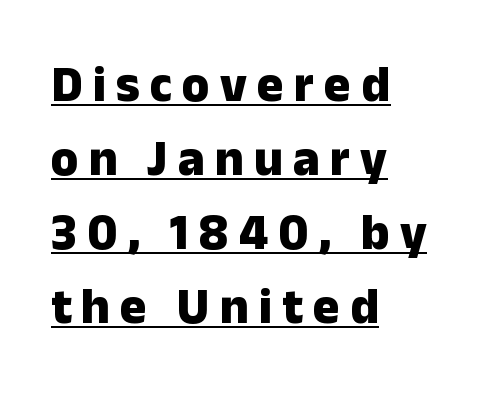
The image shows 50 px heavy sans-serif type, upright; set left-aligned, normal line spacing (1.48x), unusually wide letter spacing (+0.2 em), underlined; low stroke contrast and a medium x-height.
